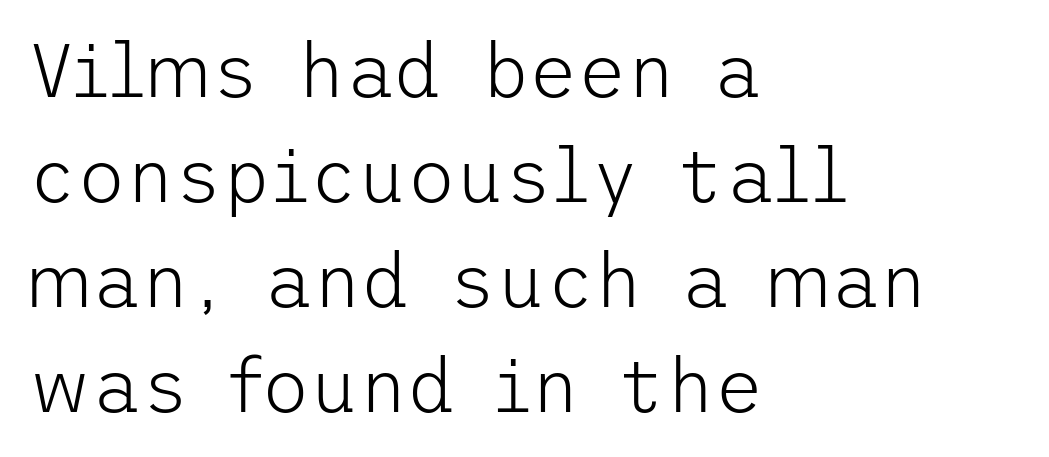
Q: Is the text bold? A: No.
Q: Is the text italic (slanted)? A: No, it is upright.
Q: Is the typeface a serif or a sans-serif typeface? A: Sans-serif.
Q: Is the text underlined? A: No.
Q: How is the paragraph aligned? A: Left-aligned.
Q: Is the spacing between letters normal or unusually wide? A: Normal.
Q: Is the spacing between lines tight, normal or loose? A: Normal.
Q: Width (condensed, normal, or wide)? A: Normal.
Q: Stroke contrast? A: Low.
Q: x-height? A: Medium.
